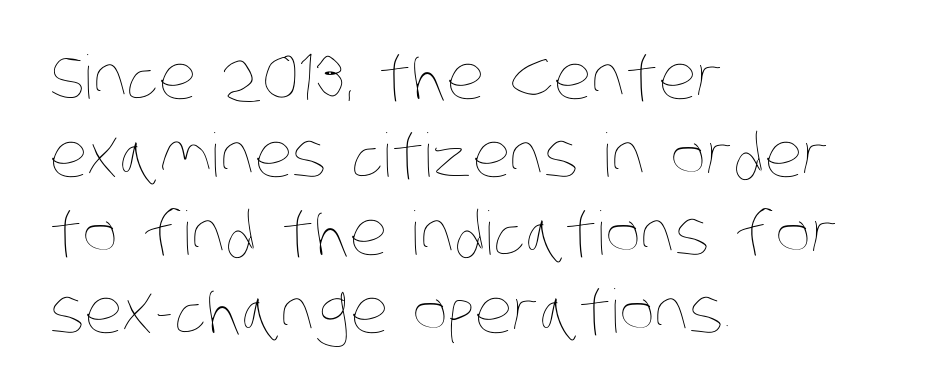
{"bold": "no", "weight": "thin", "width": "condensed", "stroke_contrast": "low", "x_height": "large", "monospaced": "no", "underline": "no", "align": "left", "line_spacing": "normal", "line_spacing_ratio": 1.3, "letter_spacing": "normal", "letter_spacing_em": 0.0, "glyph_px": 60}
